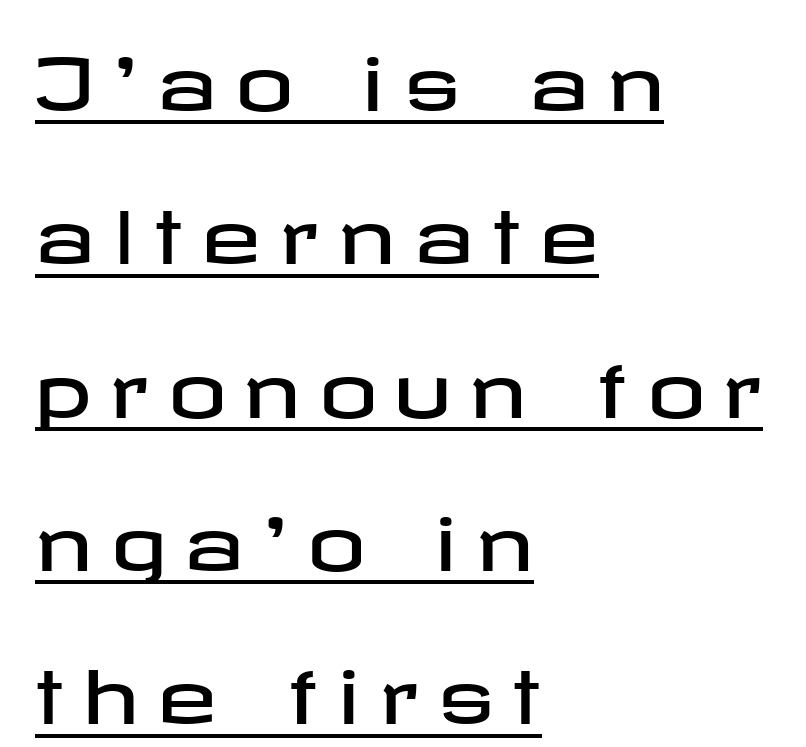
Are there feet on the stems? There aren't — it's a sans. The font's upright variant was chosen for this text. Like a heading marked for emphasis, these lines bear an underscore. Short note: letters widely spaced. The block of text is sparse from top to bottom, with ample space between rows.
